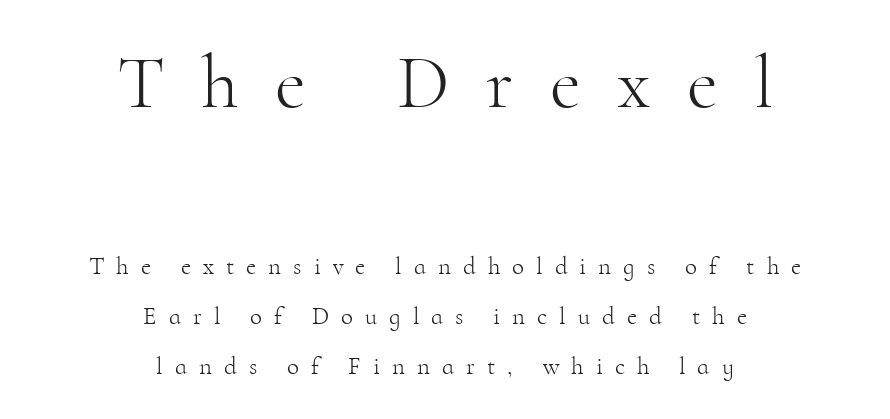
The rendering uses natural spacing where letterforms have individual widths. Anything drawn beneath the words? Only blank space. Quick note: not italic, upright. This is serif lettering, the kind often seen in printed books. Honestly, the rows look like they've been pulled way apart.
